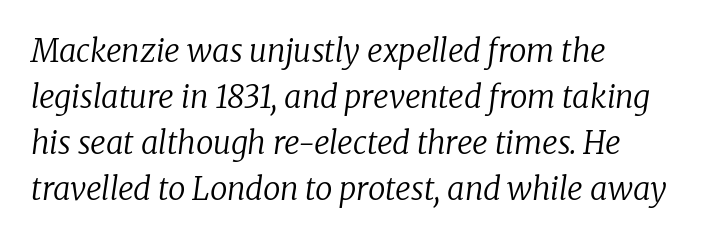
{"serif": "yes", "italic": "yes", "lean": "right", "slant_degrees": 8, "bold": "no", "weight": "regular", "width": "normal", "stroke_contrast": "low", "x_height": "medium", "monospaced": "no", "underline": "no", "align": "left", "line_spacing": "normal", "line_spacing_ratio": 1.48, "letter_spacing": "normal", "letter_spacing_em": 0.0, "glyph_px": 31}
